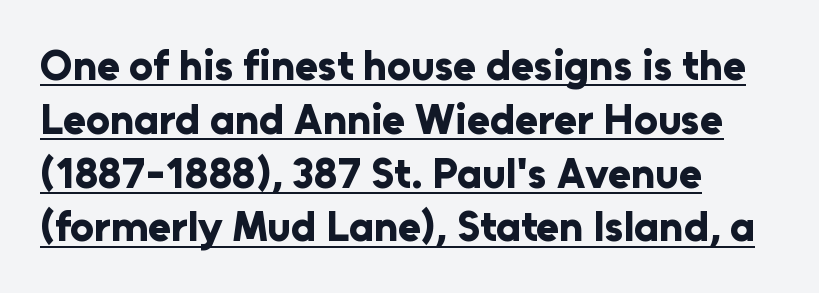
{"serif": "no", "italic": "no", "bold": "yes", "weight": "bold", "width": "normal", "stroke_contrast": "low", "x_height": "medium", "monospaced": "no", "underline": "yes", "align": "left", "line_spacing": "normal", "line_spacing_ratio": 1.28, "letter_spacing": "normal", "letter_spacing_em": 0.0, "glyph_px": 42}
